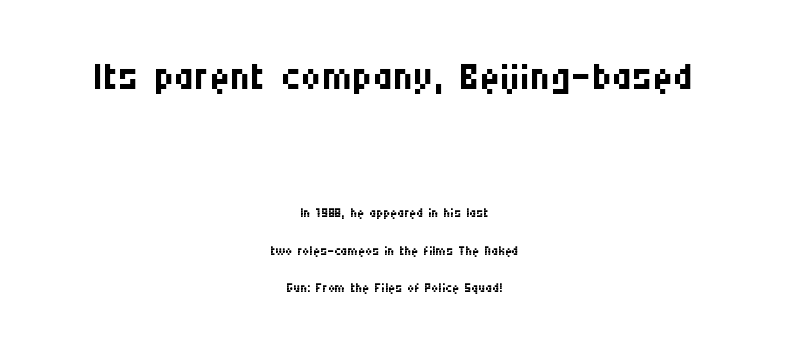
The image shows 56 px regular-weight, condensed sans-serif type, upright; set centered, loose line spacing (1.97x), normal letter spacing, not underlined; the first (top) block is 2.95x larger; medium stroke contrast and a large x-height.
